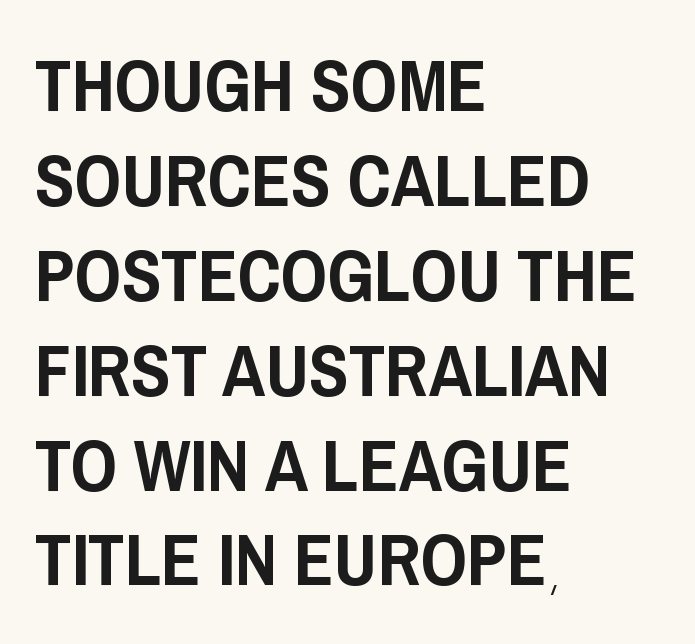
{"serif": "no", "italic": "no", "width": "condensed", "stroke_contrast": "low", "x_height": "large", "monospaced": "no", "underline": "no", "align": "left", "line_spacing": "normal", "line_spacing_ratio": 1.3, "letter_spacing": "normal", "letter_spacing_em": 0.0, "glyph_px": 73}
